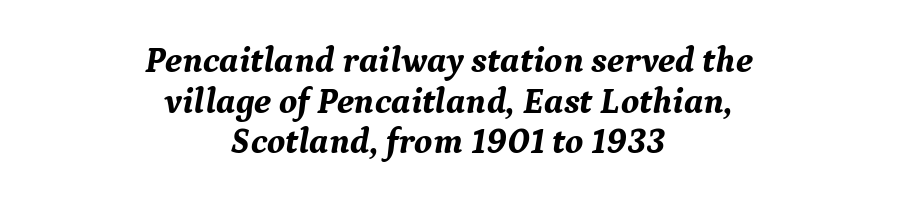
The image shows 36 px bold serif type, italic (leaning right); set centered, tight line spacing (1.13x), normal letter spacing, not underlined; medium stroke contrast and a medium x-height.
